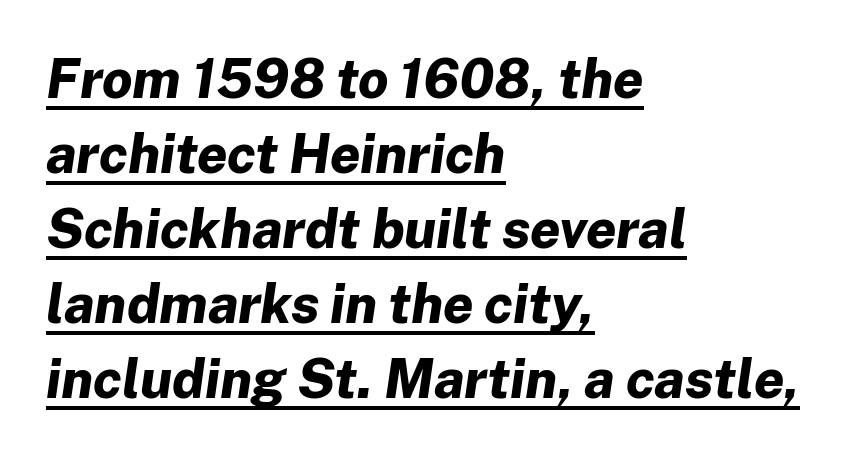
Q: Is the text bold? A: Yes.
Q: Is the text italic (slanted)? A: Yes, it leans right by about 8 degrees.
Q: Is the text underlined? A: Yes.
Q: How is the paragraph aligned? A: Left-aligned.
Q: Is the spacing between letters normal or unusually wide? A: Normal.
Q: Is the spacing between lines tight, normal or loose? A: Normal.
Q: Width (condensed, normal, or wide)? A: Normal.
Q: Stroke contrast? A: Low.
Q: x-height? A: Medium.
Q: Monospaced? A: No.
